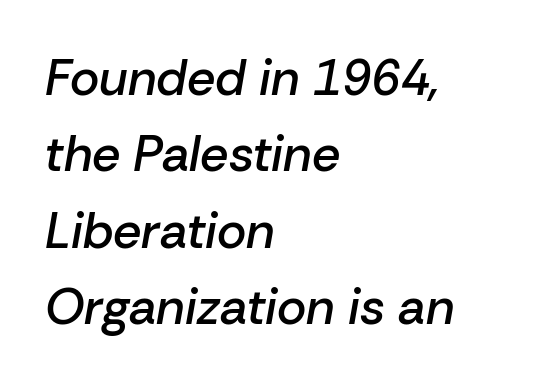
The image shows 50 px semibold type, italic (leaning right); set left-aligned, normal line spacing (1.53x), normal letter spacing, not underlined; low stroke contrast and a medium x-height.
